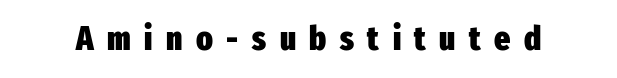
Q: Is the text bold? A: Yes.
Q: Is the text italic (slanted)? A: No, it is upright.
Q: Is the typeface a serif or a sans-serif typeface? A: Sans-serif.
Q: Is the text underlined? A: No.
Q: Is the spacing between letters normal or unusually wide? A: Unusually wide.
Q: Width (condensed, normal, or wide)? A: Condensed.
Q: Stroke contrast? A: Low.
Q: x-height? A: Medium.
Q: Monospaced? A: No.
